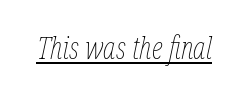
Q: Is the text bold? A: No.
Q: Is the text italic (slanted)? A: Yes, it leans right by about 12 degrees.
Q: Is the text underlined? A: Yes.
Q: Is the spacing between letters normal or unusually wide? A: Normal.
Q: Width (condensed, normal, or wide)? A: Condensed.
Q: Stroke contrast? A: Low.
Q: x-height? A: Medium.
Q: Monospaced? A: No.
